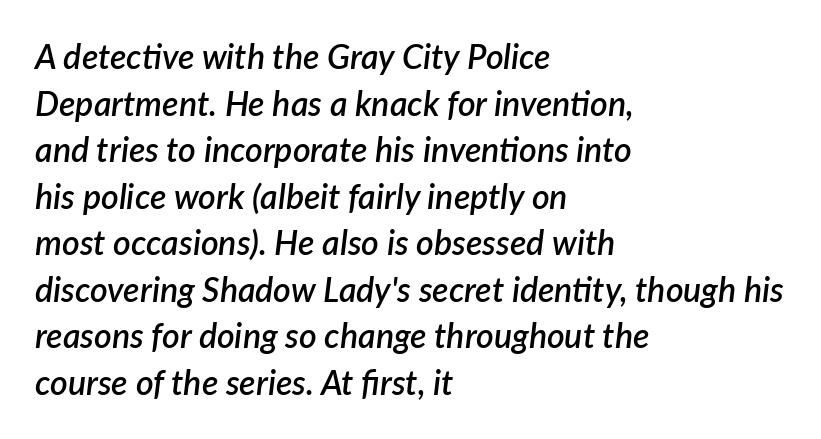
{"italic": "yes", "lean": "right", "slant_degrees": 7, "bold": "semi", "weight": "semibold", "width": "normal", "stroke_contrast": "low", "x_height": "medium", "monospaced": "no", "underline": "no", "align": "left", "line_spacing": "normal", "line_spacing_ratio": 1.37, "letter_spacing": "normal", "letter_spacing_em": 0.0, "glyph_px": 34}
